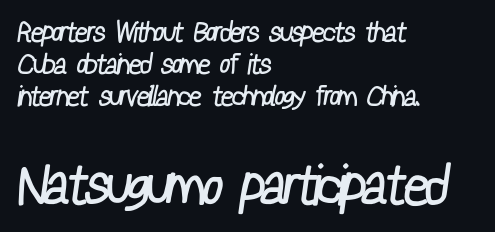
The image shows 55 px regular-weight, condensed sans-serif type; set left-aligned, tight line spacing (1.15x), normal letter spacing, not underlined; the second (bottom) block is 1.96x larger; low stroke contrast and a medium x-height.
